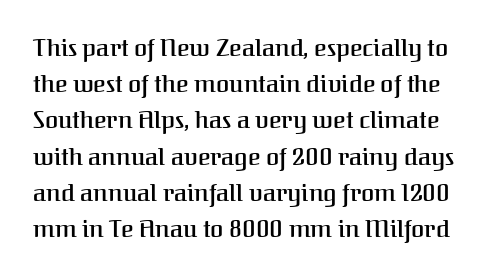
Q: Is the text bold? A: Semi-bold.
Q: Is the text italic (slanted)? A: No, it is upright.
Q: Is the text underlined? A: No.
Q: Is the spacing between letters normal or unusually wide? A: Normal.
Q: Is the spacing between lines tight, normal or loose? A: Normal.
